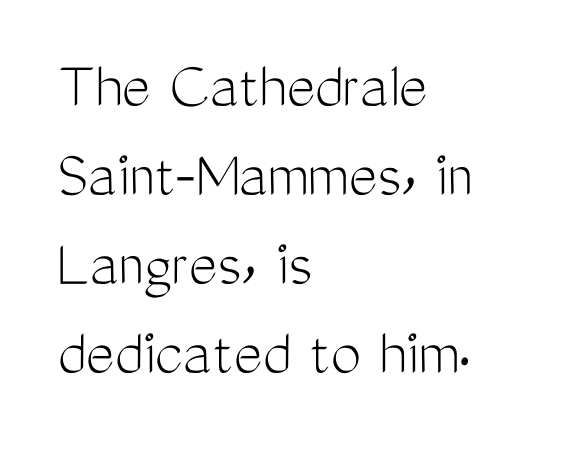
The image shows 68 px light, condensed sans-serif type, upright; set left-aligned, normal line spacing (1.31x), normal letter spacing, not underlined; medium stroke contrast and a medium x-height.
